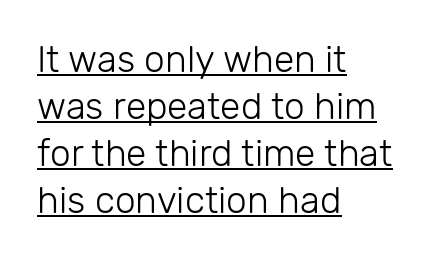
Typographically, this falls in the sans-serif category. The glyphs are accompanied by a horizontal stroke just below them. Quick note: interline space is typical. Is this a fixed-width face? No — the glyphs have proportional, varying widths. The passage shown has conventional tracking throughout. This is the regular roman posture of the typeface.
